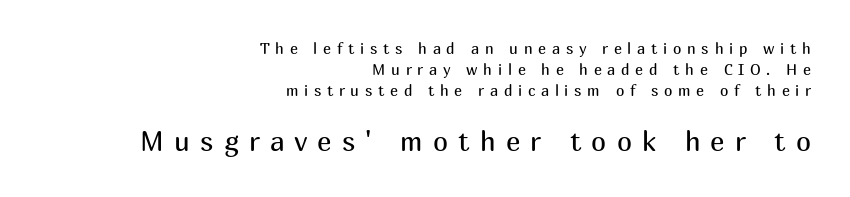
Q: Is the text bold? A: No.
Q: Is the text italic (slanted)? A: No, it is upright.
Q: Is the text underlined? A: No.
Q: How is the paragraph aligned? A: Right-aligned.
Q: Is the spacing between letters normal or unusually wide? A: Unusually wide.
Q: Is the spacing between lines tight, normal or loose? A: Normal.
Q: Which block of text is set in a larger size, the first (top) or the second (bottom)? A: The second (bottom) one.
